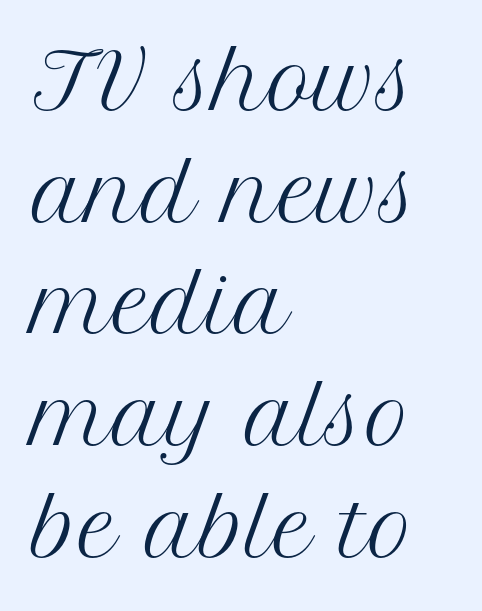
Horizontal alignment here is leftward, the default for most running prose. This rendering employs a face with finishing strokes, i.e., a serif. Line spacing here is normal. Each letter keeps its own natural width here, so spacing adapts to shape.
